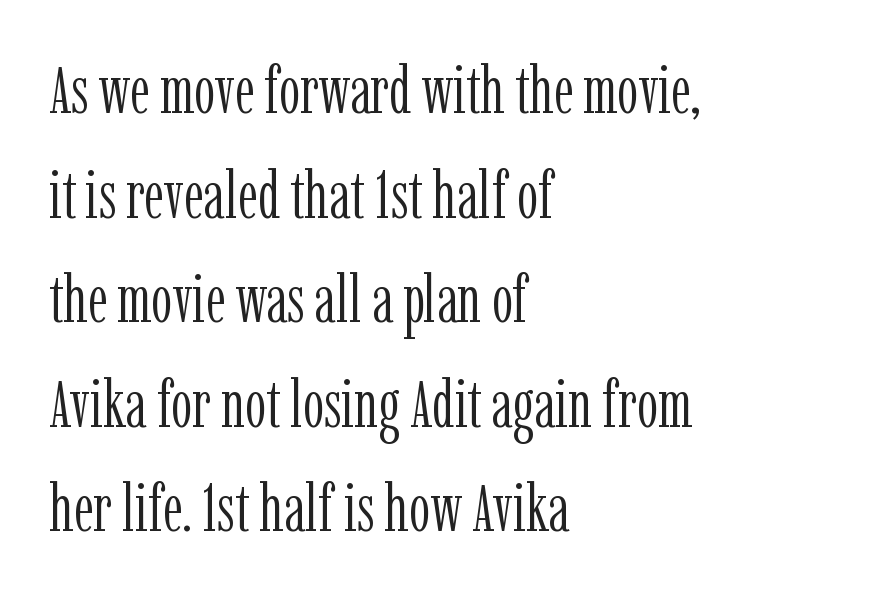
The image shows 67 px light, condensed serif type, upright; set left-aligned, normal line spacing (1.56x), normal letter spacing, not underlined; low stroke contrast and a medium x-height.
